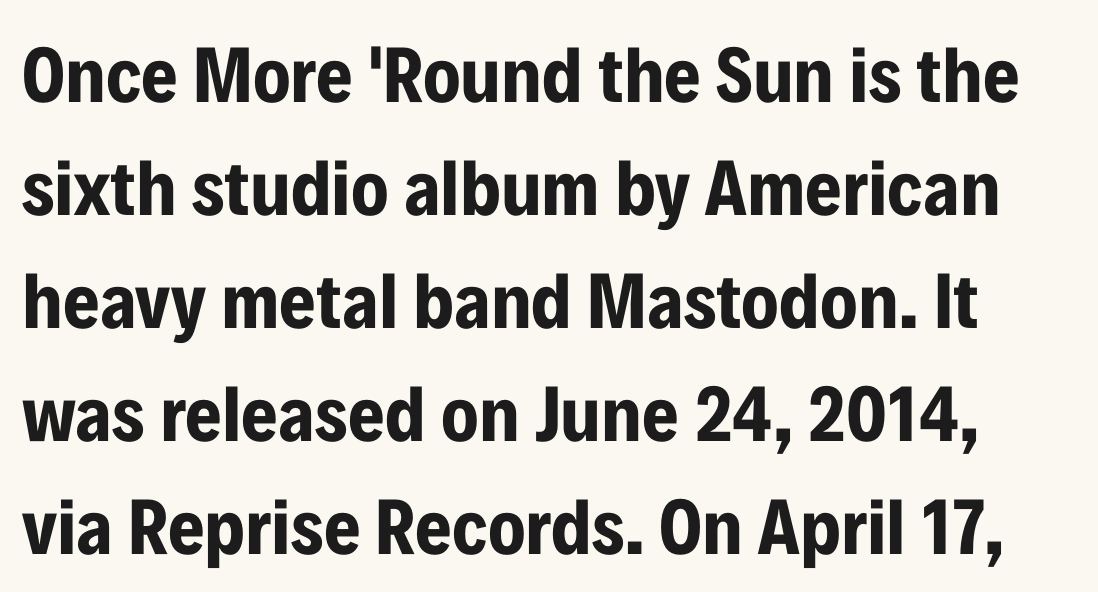
Italic? Not at all — the glyphs are vertical. Does the type have serifs? No, each stem ends abruptly. The words here are not underlined. Think of a printed novel: that variable character pitch is what you see here. The typesetting leans heavy: a genuine bold. Nobody touched the tracking dial on this one.
